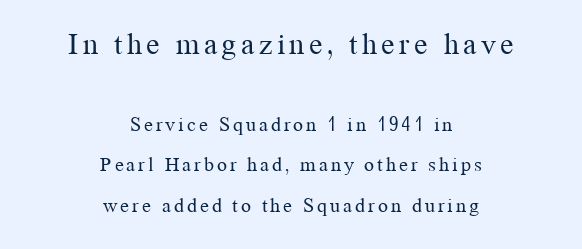
Varying glyph widths throughout — classic text-font behaviour. You can tell it's not italic because the verticals are truly vertical. Size hierarchy here favors the leading block over the trailing one. The typeface chosen for these lines features serifs.
